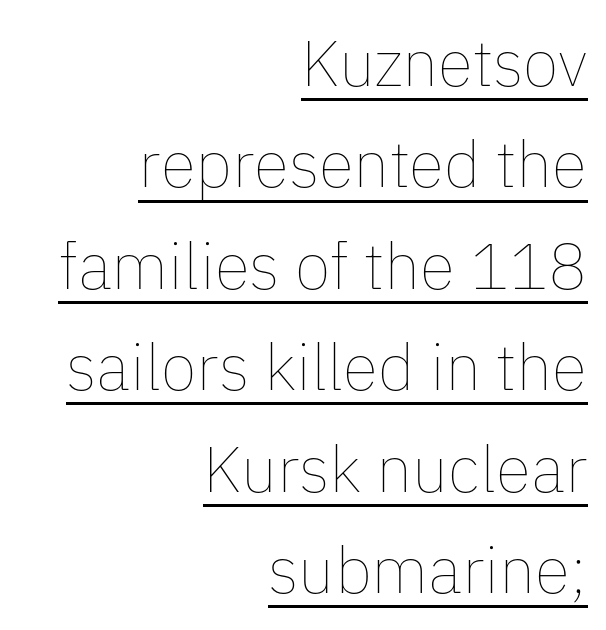
The image shows 65 px thin type, upright; set right-aligned, normal line spacing (1.56x), normal letter spacing, underlined; low stroke contrast and a medium x-height.
